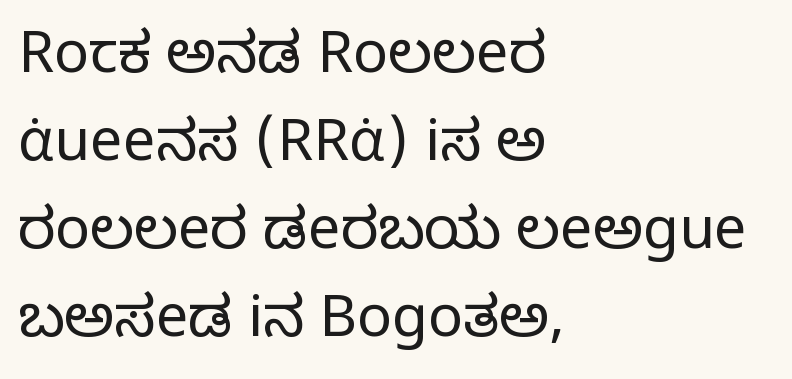
Short and long lines alike share a common starting point at left. The typeface has the unassuming heft of standard copy or less. The font family rendered here belongs to the serif group. Rows of type keep a routine distance in the vertical direction. Standard letterfit; no display-style spreading of the glyphs. Think of a printed novel: that variable character pitch is what you see here.
